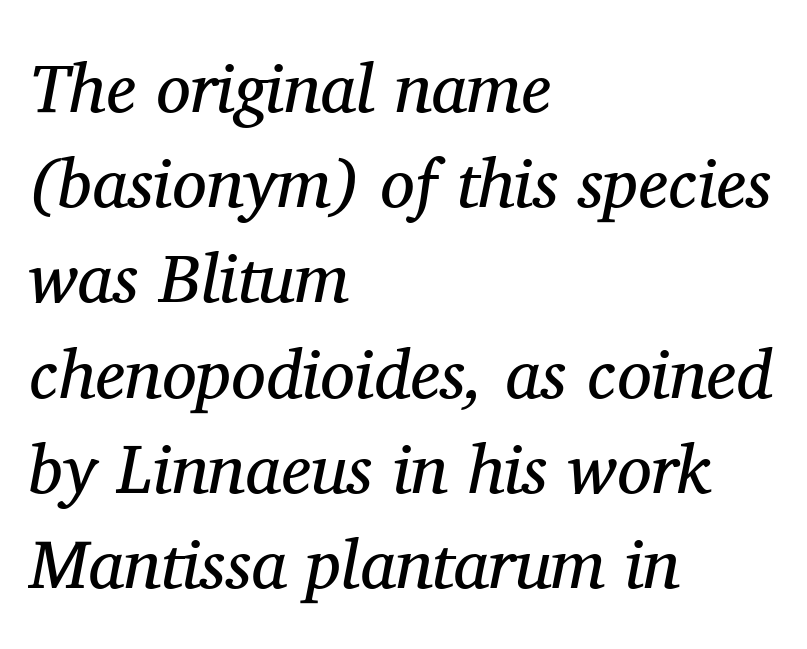
The image shows 69 px regular-weight serif type, italic (leaning right); set left-aligned, normal line spacing (1.38x), normal letter spacing, not underlined; medium stroke contrast and a medium x-height.
